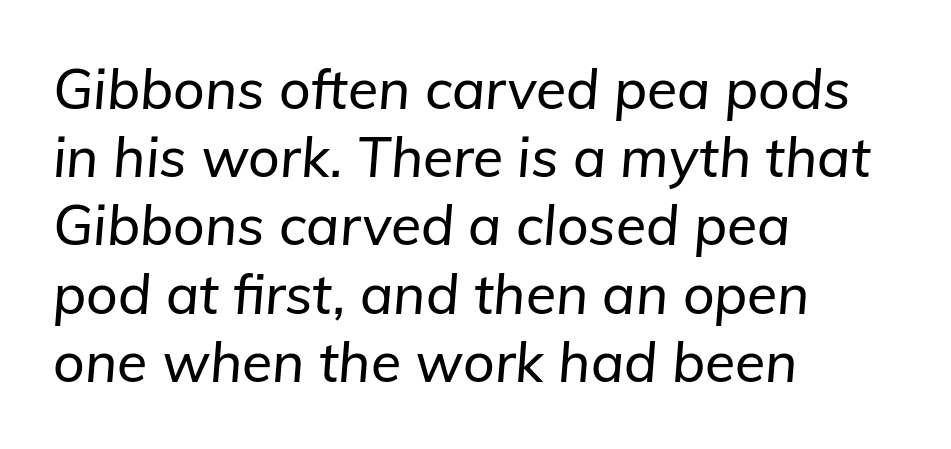
Q: Is the text italic (slanted)? A: Yes, it leans right by about 5 degrees.
Q: Is the text underlined? A: No.
Q: How is the paragraph aligned? A: Left-aligned.
Q: Is the spacing between letters normal or unusually wide? A: Normal.
Q: Width (condensed, normal, or wide)? A: Normal.
Q: Stroke contrast? A: Low.
Q: x-height? A: Medium.
Q: Monospaced? A: No.
